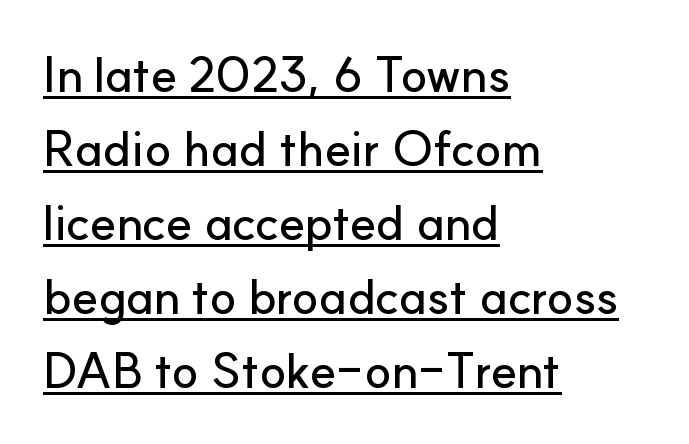
{"serif": "no", "italic": "no", "width": "normal", "stroke_contrast": "low", "x_height": "small", "monospaced": "no", "underline": "yes", "align": "left", "line_spacing": "normal", "line_spacing_ratio": 1.51, "letter_spacing": "normal", "letter_spacing_em": 0.0, "glyph_px": 49}
